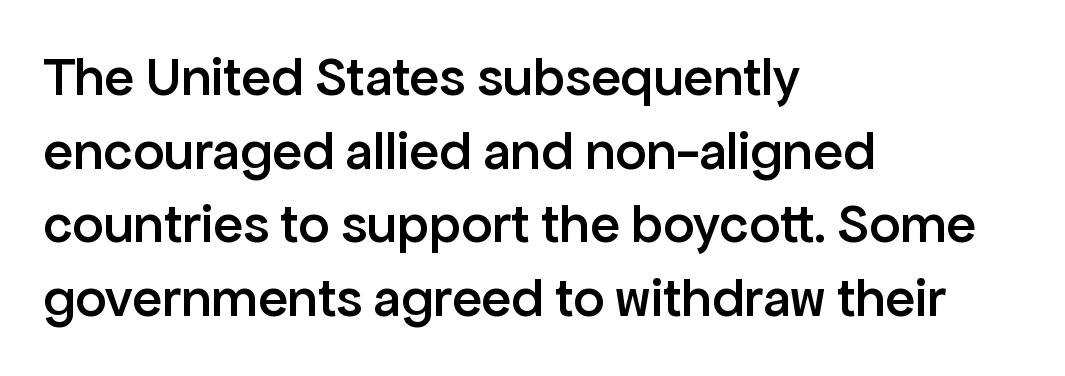
Q: Is the text bold? A: Semi-bold.
Q: Is the text italic (slanted)? A: No, it is upright.
Q: Is the typeface a serif or a sans-serif typeface? A: Sans-serif.
Q: Is the text underlined? A: No.
Q: How is the paragraph aligned? A: Left-aligned.
Q: Is the spacing between letters normal or unusually wide? A: Normal.
Q: Is the spacing between lines tight, normal or loose? A: Normal.
Q: Width (condensed, normal, or wide)? A: Normal.
Q: Stroke contrast? A: Low.
Q: x-height? A: Medium.
Q: Monospaced? A: No.
